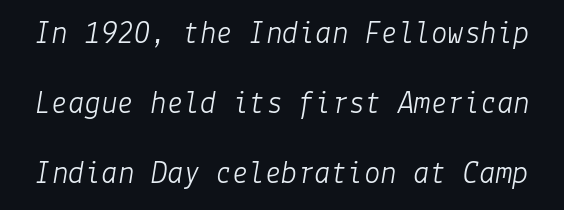
The image shows 33 px light type, italic (leaning right); set loose line spacing (2.12x), normal letter spacing, not underlined; low stroke contrast and a medium x-height.
